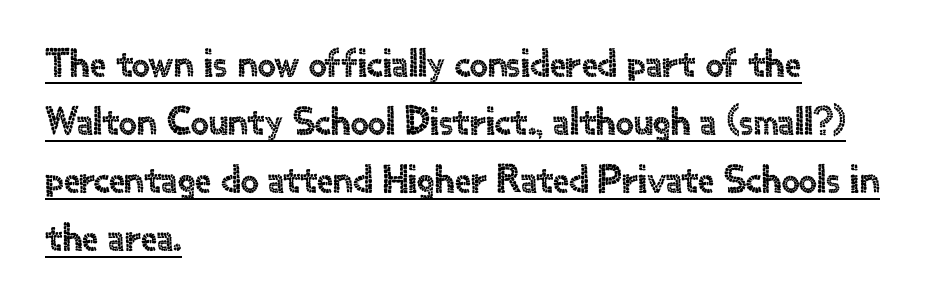
In terms of letterform style, serifs are entirely absent. Check the space under the baseline: a stroke is drawn there. Leading: standard. Default kerning and tracking; the words read as compact shapes.
